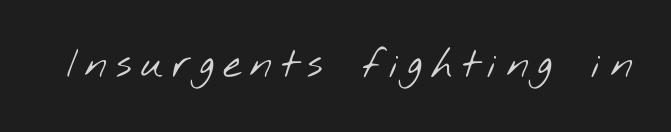
Q: Is the text bold? A: No.
Q: Is the typeface a serif or a sans-serif typeface? A: Sans-serif.
Q: Is the text underlined? A: No.
Q: Is the spacing between letters normal or unusually wide? A: Unusually wide.
Q: Width (condensed, normal, or wide)? A: Wide.
Q: Stroke contrast? A: Low.
Q: x-height? A: Small.
Q: Monospaced? A: No.
